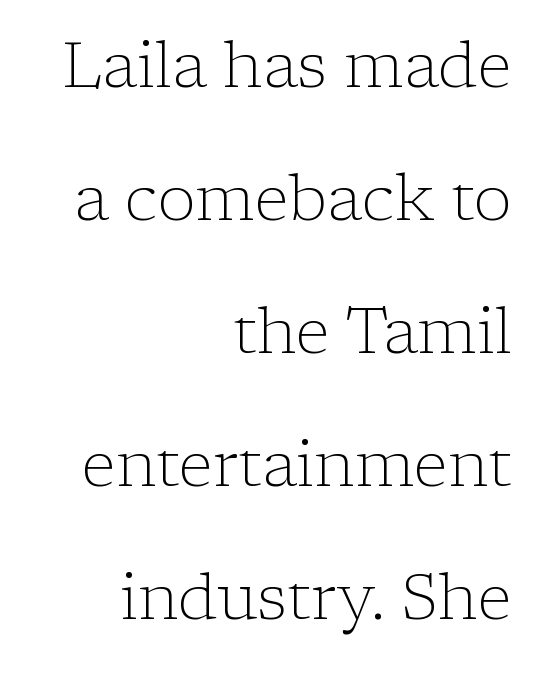
The image shows 64 px light serif type, upright; set right-aligned, loose line spacing (2.08x), normal letter spacing, not underlined; low stroke contrast and a medium x-height.
